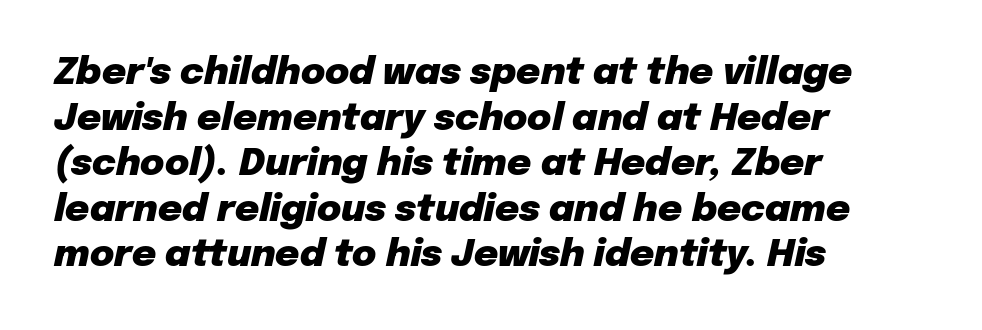
The image shows 37 px heavy type, italic (leaning right); set left-aligned, line spacing 1.23x, normal letter spacing, not underlined; low stroke contrast and a medium x-height.
